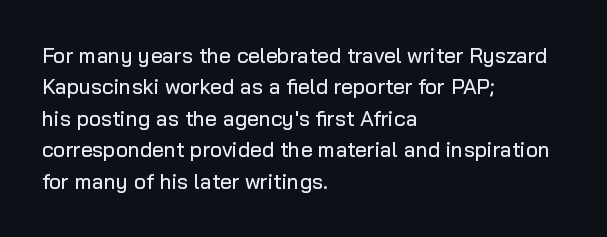
{"italic": "no", "underline": "no", "align": "left", "line_spacing": "normal", "line_spacing_ratio": 1.5, "letter_spacing": "normal", "letter_spacing_em": 0.0, "glyph_px": 21}
